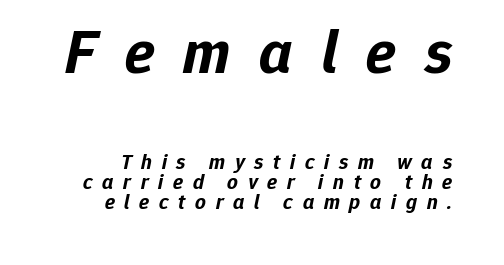
{"italic": "yes", "lean": "right", "slant_degrees": 12, "bold": "yes", "weight": "bold", "width": "normal", "stroke_contrast": "low", "x_height": "medium", "monospaced": "no", "underline": "no", "line_spacing": "tight", "line_spacing_ratio": 0.96, "letter_spacing": "wide", "letter_spacing_em": 0.46, "larger_block": "first", "size_ratio": 2.95, "glyph_px": 62}
